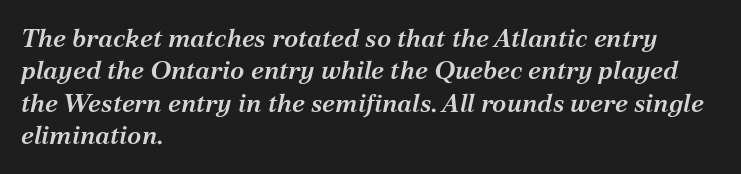
The image shows 26 px text type, italic (leaning right); set left-aligned, normal line spacing (1.25x), normal letter spacing, not underlined.
